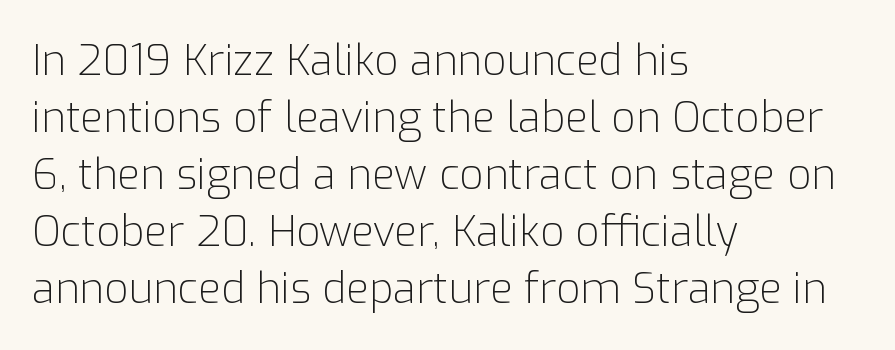
{"serif": "no", "italic": "no", "bold": "no", "weight": "light", "width": "normal", "stroke_contrast": "low", "x_height": "medium", "monospaced": "no", "underline": "no", "align": "left", "line_spacing": "normal", "line_spacing_ratio": 1.36, "letter_spacing": "normal", "letter_spacing_em": 0.0, "glyph_px": 42}
